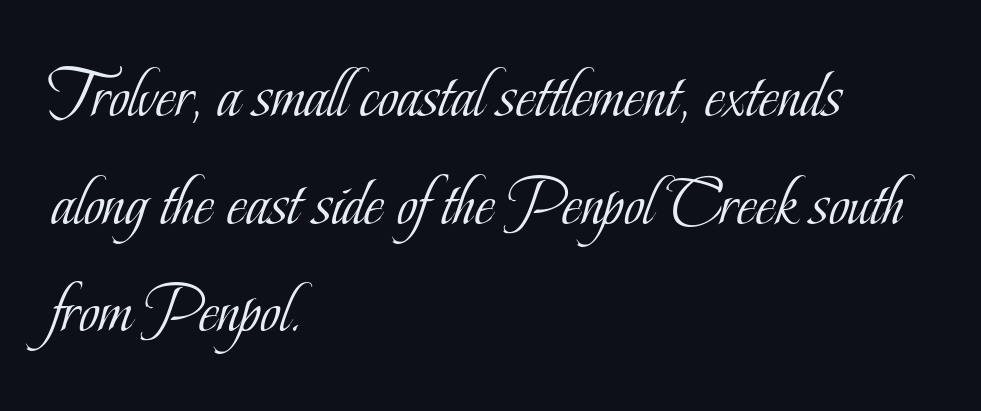
The image shows 69 px light, condensed serif type; set left-aligned, normal line spacing (1.56x), normal letter spacing, not underlined; low stroke contrast and a small x-height.
